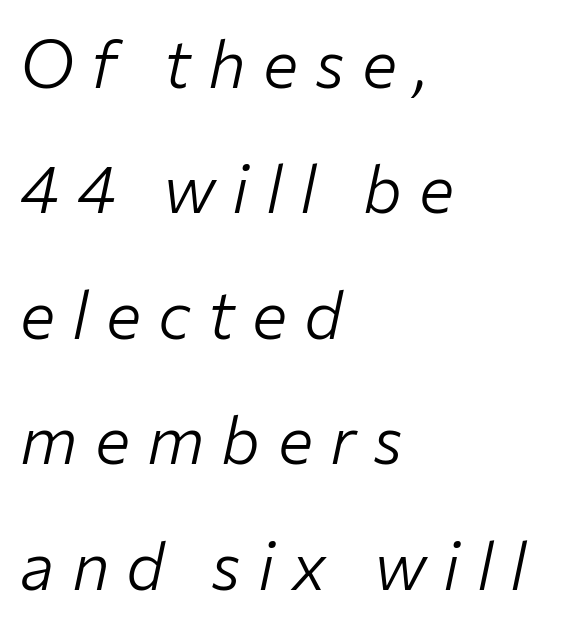
The image shows 66 px light type, italic (leaning right); set left-aligned, loose line spacing (1.9x), unusually wide letter spacing (+0.26 em), not underlined; low stroke contrast and a medium x-height.
